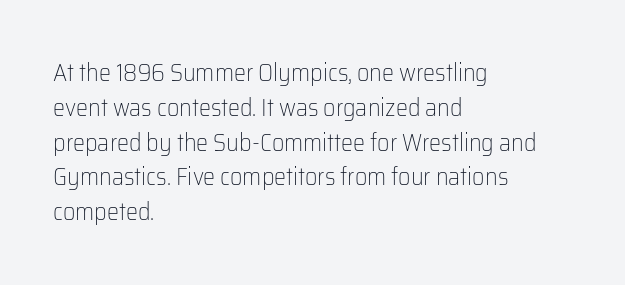
Q: Is the text bold? A: No.
Q: Is the text italic (slanted)? A: No, it is upright.
Q: Is the text underlined? A: No.
Q: How is the paragraph aligned? A: Left-aligned.
Q: Is the spacing between letters normal or unusually wide? A: Normal.
Q: Is the spacing between lines tight, normal or loose? A: Normal.
